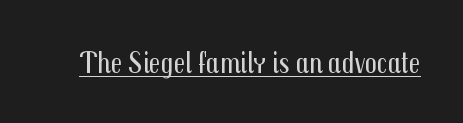
The image shows 30 px regular-weight, condensed sans-serif type, upright; set normal letter spacing, underlined; medium stroke contrast and a medium x-height.
